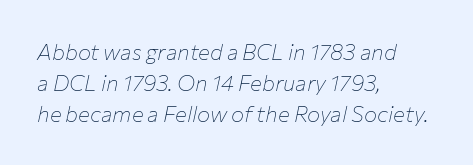
{"italic": "yes", "lean": "right", "slant_degrees": 12, "bold": "no", "underline": "no", "align": "left", "line_spacing": "normal", "line_spacing_ratio": 1.42, "letter_spacing": "normal", "letter_spacing_em": 0.0, "glyph_px": 22}
